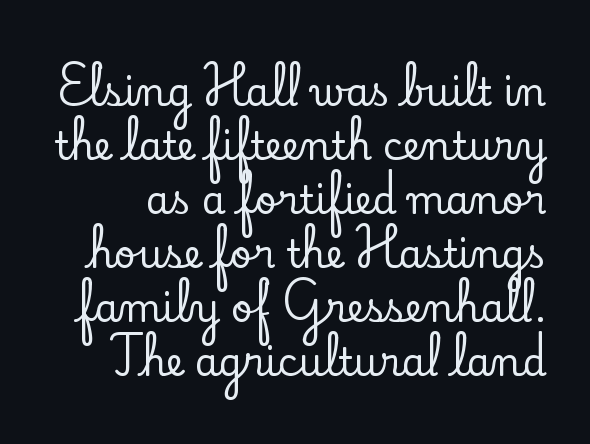
{"serif": "yes", "italic": "no", "width": "normal", "stroke_contrast": "low", "x_height": "small", "monospaced": "no", "underline": "no", "line_spacing": "normal", "line_spacing_ratio": 1.42, "letter_spacing": "normal", "letter_spacing_em": 0.0, "glyph_px": 38}
